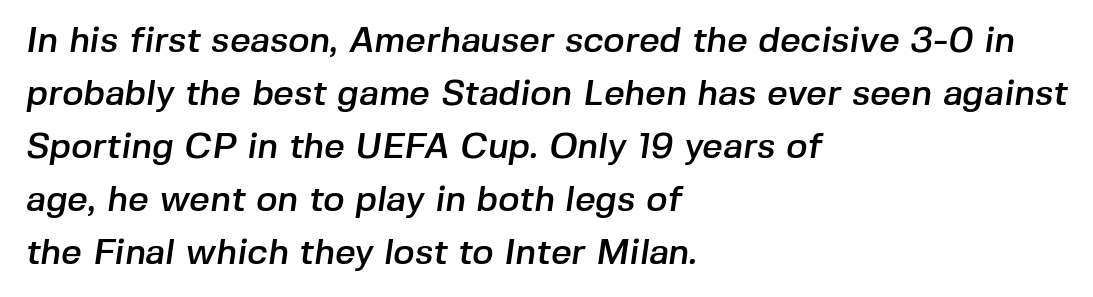
The image shows 36 px sans-serif type; set left-aligned, normal line spacing (1.47x), normal letter spacing, not underlined; low stroke contrast and a medium x-height.
